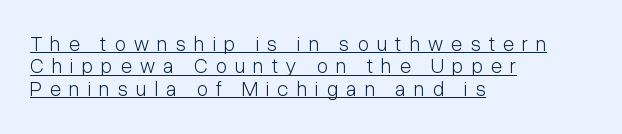
The image shows 21 px text type, upright; set left-aligned, tight line spacing (1.07x), unusually wide letter spacing (+0.38 em), underlined.
